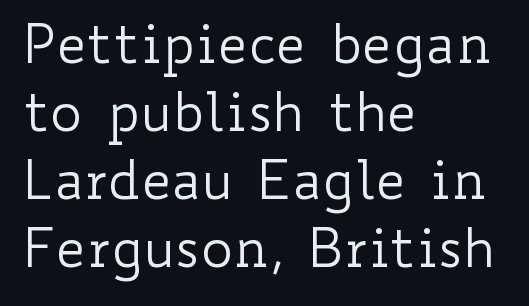
Q: Is the text bold? A: No.
Q: Is the text italic (slanted)? A: No, it is upright.
Q: Is the text underlined? A: No.
Q: How is the paragraph aligned? A: Left-aligned.
Q: Is the spacing between letters normal or unusually wide? A: Normal.
Q: Is the spacing between lines tight, normal or loose? A: Normal.
Q: Width (condensed, normal, or wide)? A: Wide.
Q: Stroke contrast? A: Low.
Q: x-height? A: Small.
Q: Monospaced? A: No.
